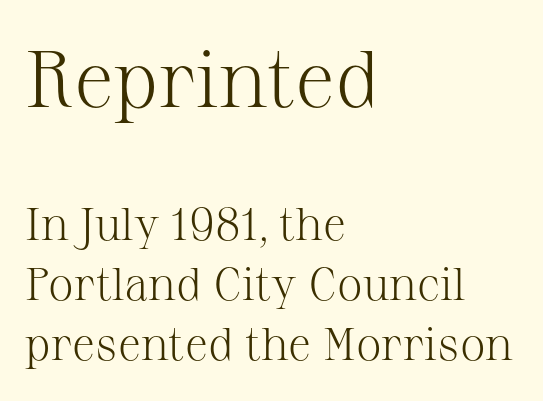
These lines keep a tight, regular rhythm from letter to letter. This sample keeps an unexceptional amount of space between lines. Are there feet on the stems? There are — it's a serif. Each letter keeps its own natural width here, so spacing adapts to shape. Type without underlining. The letters look calm and open, with moderate or lighter stems.
